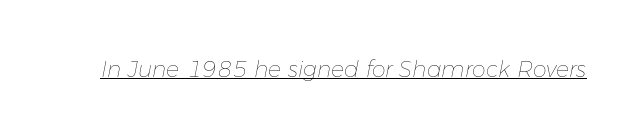
The image shows 22 px text type, italic (leaning right); set normal letter spacing, underlined.
